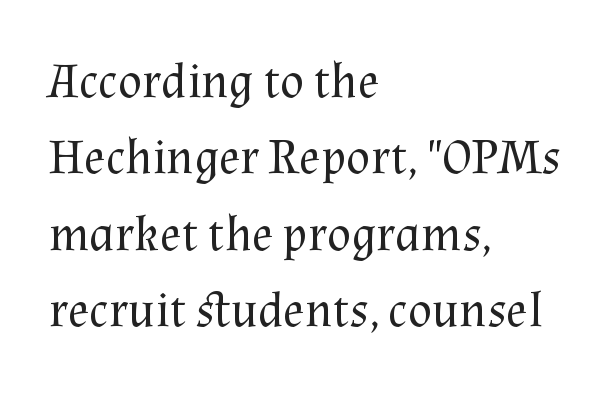
{"italic": "no", "bold": "no", "weight": "regular", "width": "normal", "stroke_contrast": "medium", "x_height": "medium", "monospaced": "no", "underline": "no", "align": "left", "line_spacing": "normal", "line_spacing_ratio": 1.53, "letter_spacing": "normal", "letter_spacing_em": 0.0, "glyph_px": 50}
